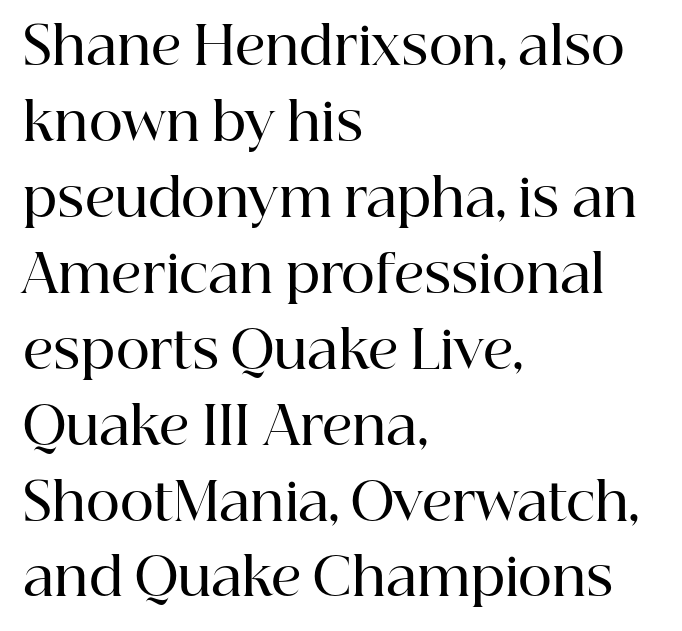
{"serif": "yes", "italic": "no", "bold": "semi", "weight": "semibold", "width": "normal", "stroke_contrast": "high", "x_height": "medium", "monospaced": "no", "underline": "no", "align": "left", "line_spacing": "normal", "line_spacing_ratio": 1.46, "letter_spacing": "normal", "letter_spacing_em": 0.0, "glyph_px": 52}
